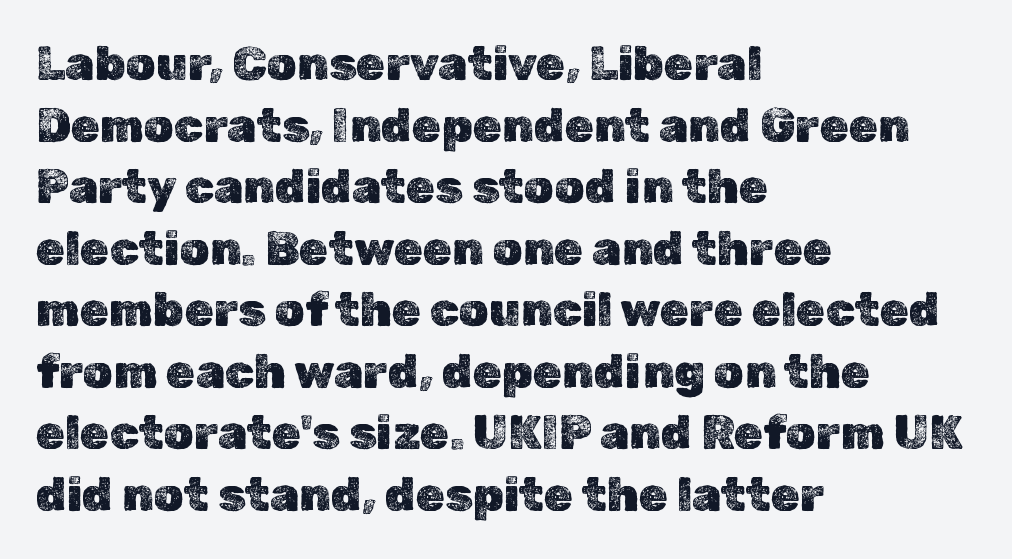
Ordinary non-slanted type is in use. Underlining? Definitely not there. A normal amount of white space separates one row of letters from the next. Compared with typical body copy, the letter spacing here is the same.
